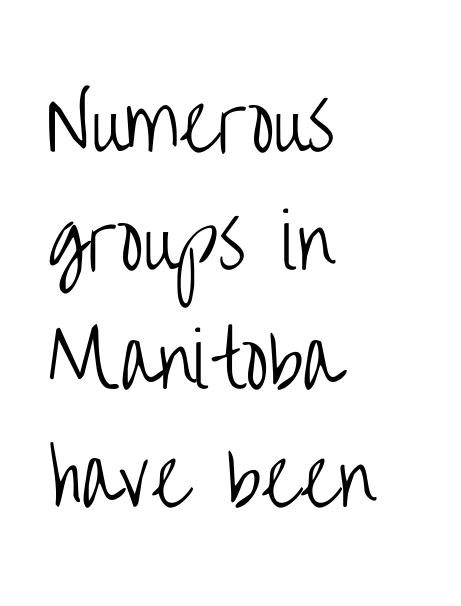
Q: Is the text bold? A: No.
Q: Is the text italic (slanted)? A: No, it is upright.
Q: Is the typeface a serif or a sans-serif typeface? A: Sans-serif.
Q: Is the text underlined? A: No.
Q: How is the paragraph aligned? A: Left-aligned.
Q: Is the spacing between letters normal or unusually wide? A: Normal.
Q: Is the spacing between lines tight, normal or loose? A: Normal.
Q: Width (condensed, normal, or wide)? A: Condensed.
Q: Stroke contrast? A: Low.
Q: x-height? A: Large.
Q: Monospaced? A: No.
